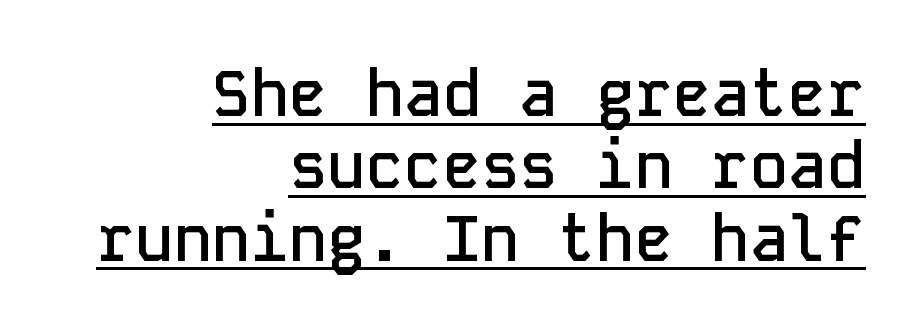
Compared with typical paragraphs, the rows here are closer together. Unlike italic type, these characters show no tilt at all. Caption: standard tracking, unaltered. Think of a typewriter: that constant character pitch is what you see here. The string is rendered with underlining switched on.
